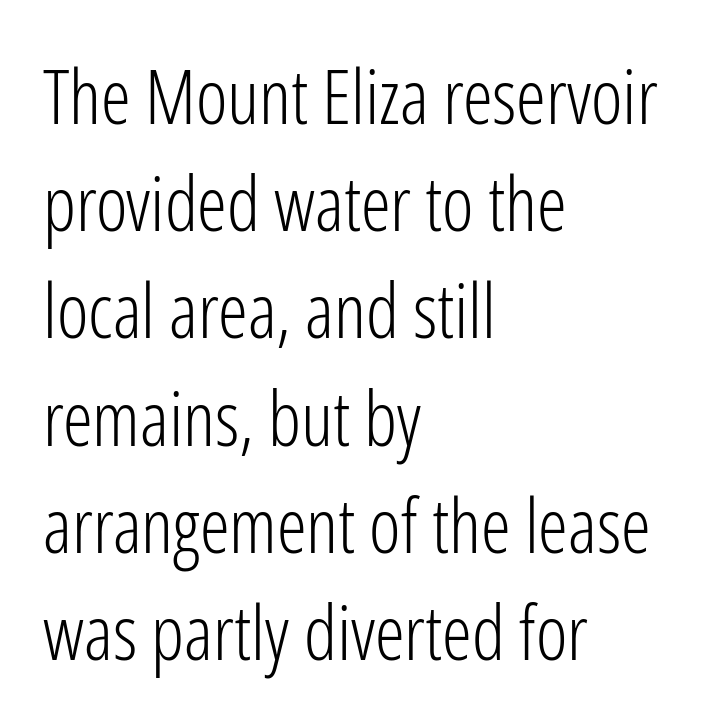
{"serif": "no", "italic": "no", "bold": "no", "weight": "light", "width": "condensed", "stroke_contrast": "low", "x_height": "medium", "monospaced": "no", "underline": "no", "align": "left", "line_spacing": "normal", "line_spacing_ratio": 1.43, "letter_spacing": "normal", "letter_spacing_em": 0.0, "glyph_px": 75}
